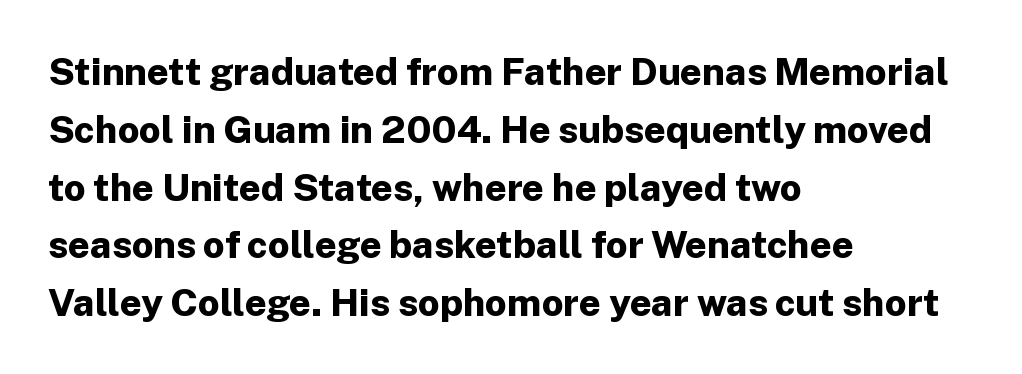
{"serif": "no", "italic": "no", "bold": "yes", "weight": "bold", "width": "normal", "stroke_contrast": "low", "x_height": "medium", "monospaced": "no", "underline": "no", "align": "left", "line_spacing": "normal", "line_spacing_ratio": 1.52, "letter_spacing": "normal", "letter_spacing_em": 0.0, "glyph_px": 38}
